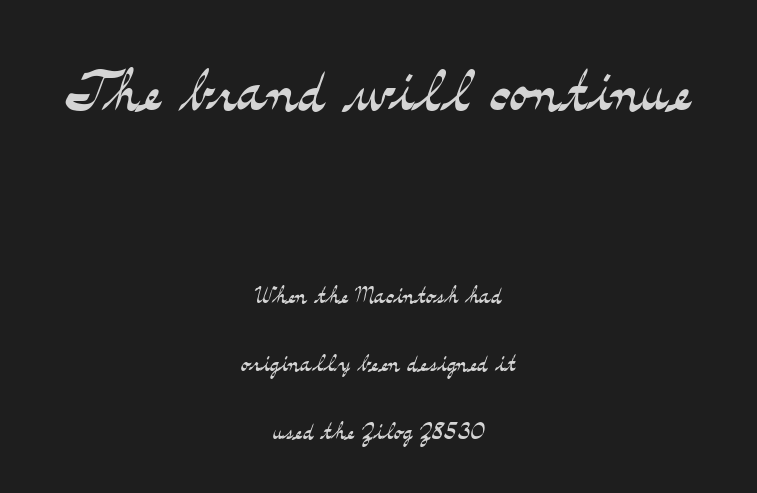
Both edges are ragged and mirror each other, which tells us the setting is centered. Honestly, there is no underline to notice here at all. The face used here is proportionally spaced, like ordinary book or web type. Words appear dense and cohesive because spacing is normal.
